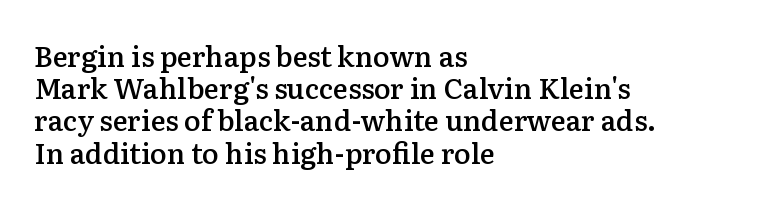
The image shows 28 px semibold serif type, upright; set left-aligned, tight line spacing (1.15x), normal letter spacing, not underlined; low stroke contrast and a medium x-height.
